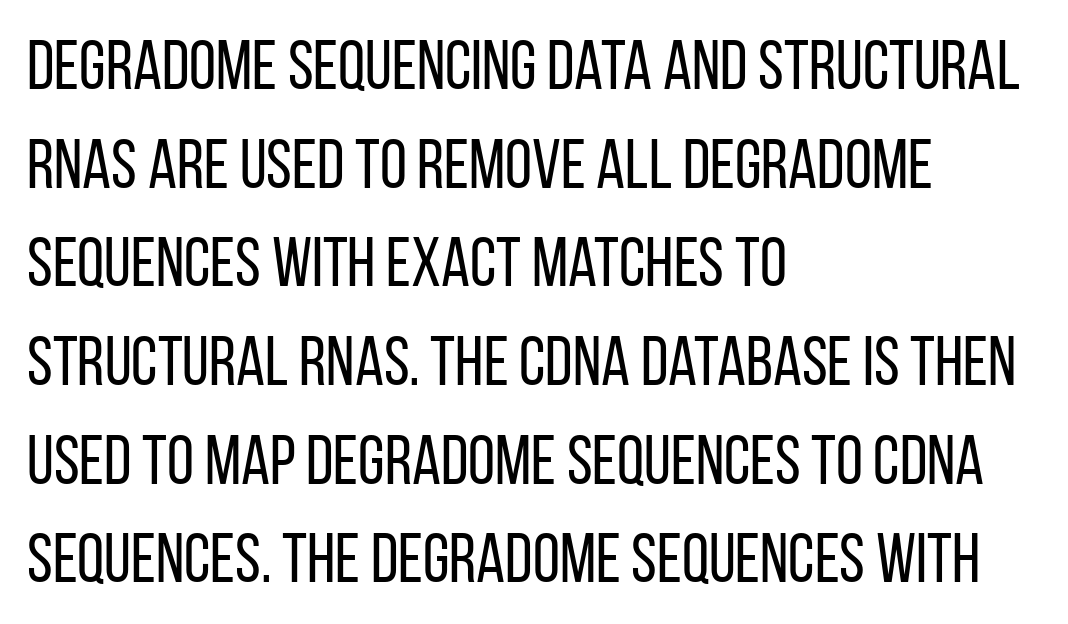
{"serif": "no", "italic": "no", "bold": "no", "weight": "regular", "width": "condensed", "stroke_contrast": "low", "x_height": "large", "monospaced": "no", "underline": "no", "align": "left", "line_spacing": "normal", "line_spacing_ratio": 1.43, "letter_spacing": "normal", "letter_spacing_em": 0.0, "glyph_px": 69}
